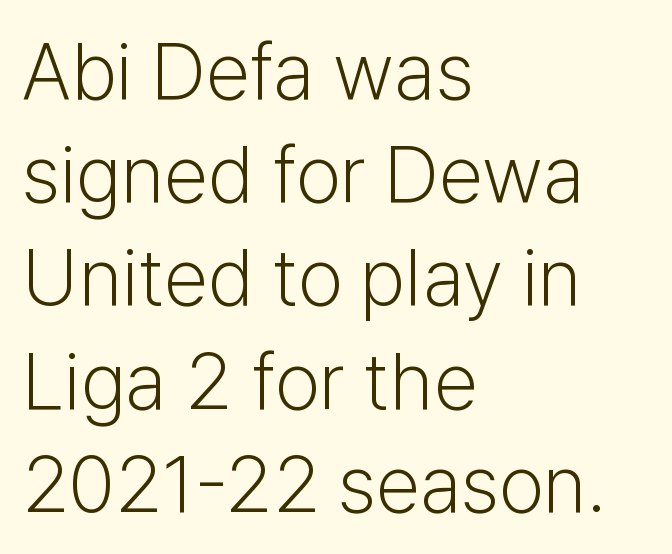
{"serif": "no", "italic": "no", "bold": "no", "weight": "light", "width": "normal", "stroke_contrast": "low", "x_height": "medium", "monospaced": "no", "underline": "no", "align": "left", "line_spacing": "normal", "line_spacing_ratio": 1.29, "letter_spacing": "normal", "letter_spacing_em": 0.0, "glyph_px": 80}
